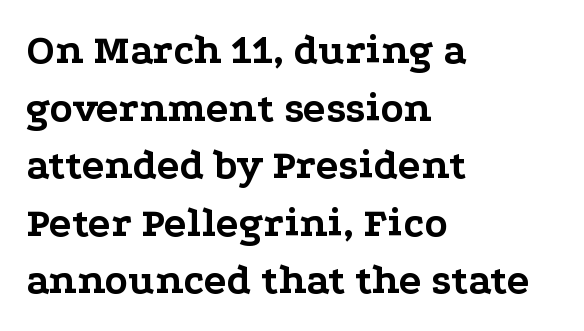
{"serif": "yes", "italic": "no", "bold": "yes", "weight": "bold", "width": "wide", "stroke_contrast": "low", "x_height": "medium", "monospaced": "no", "underline": "no", "align": "left", "line_spacing": "normal", "line_spacing_ratio": 1.37, "letter_spacing": "normal", "letter_spacing_em": 0.0, "glyph_px": 42}
